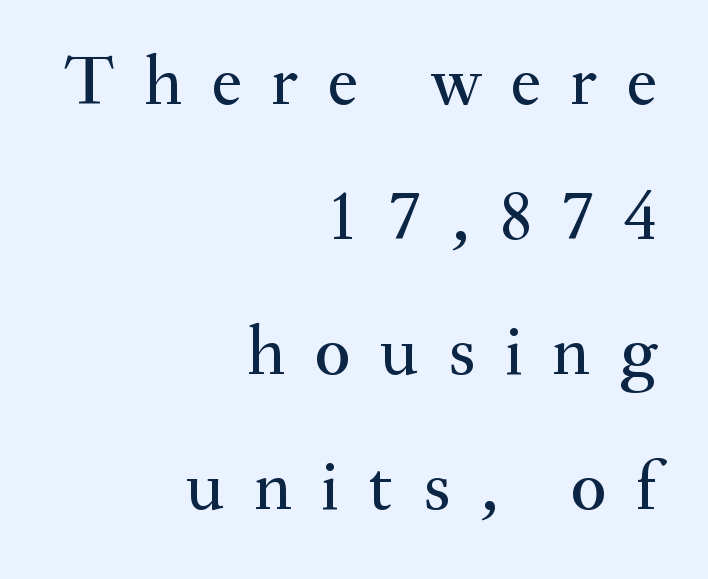
The image shows 70 px serif type, upright; set right-aligned, loose line spacing (1.93x), unusually wide letter spacing (+0.42 em), not underlined; medium stroke contrast and a small x-height.
